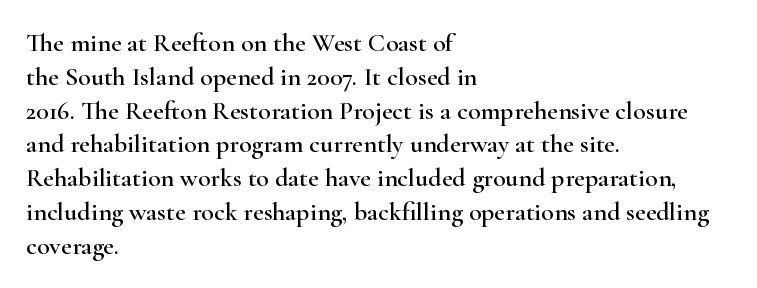
The ragged edge is on the right, which tells us the setting is flush left. How would I describe the line gaps? Plain and ordinary. This is the regular roman posture of the typeface. Only glyphs here, with clear space below each row.
